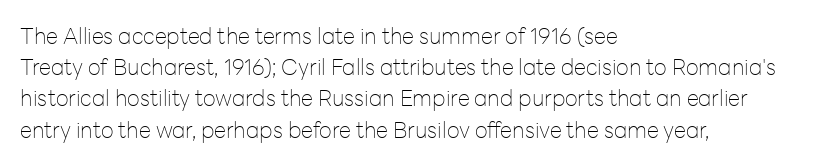
The image shows 22 px text type, upright; set left-aligned, normal line spacing (1.42x), normal letter spacing, not underlined.
